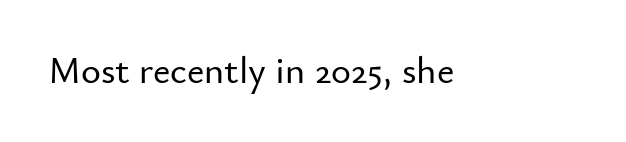
This sample has the flowing, uneven cadence of proportional lettering. Tracking value appears to be zero — textbook default spacing. These lines were composed using upright roman letters. Nobody drew a line under any word here. Typographically, this falls in the sans-serif category.
